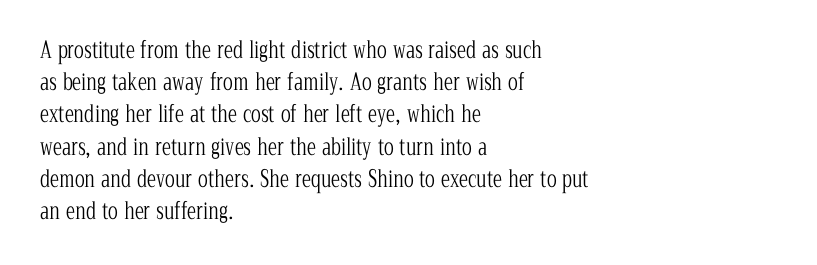
The image shows 23 px text type, upright; set left-aligned, normal line spacing (1.4x), normal letter spacing, not underlined.
